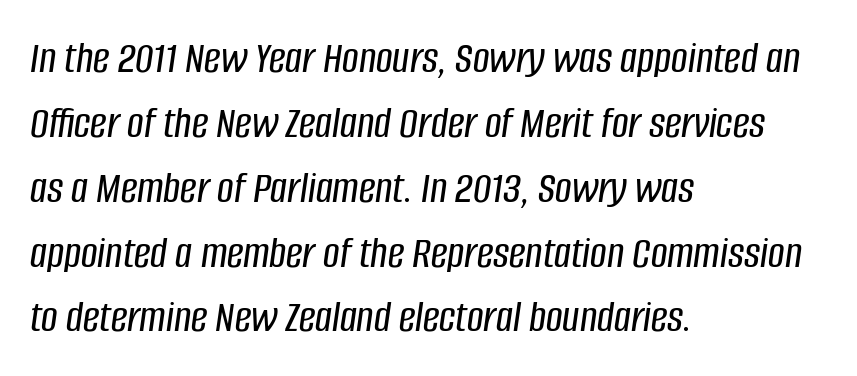
Short and long lines alike share a common starting point at left. Inter-character spacing is left at the font's built-in metrics. Underlining? Definitely not there. These lines sit exactly where default settings would place them. Do the characters align in a grid? No, the font is proportional.
